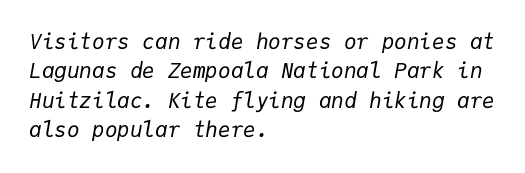
In terms of letterspacing, this is plain default setting. Descenders are the only things crossing below the line. Every character sits at an angle, as italics do. Is the block centered? No — it sits flush against the left margin. Stems here are at most as thick as an everyday book face.
